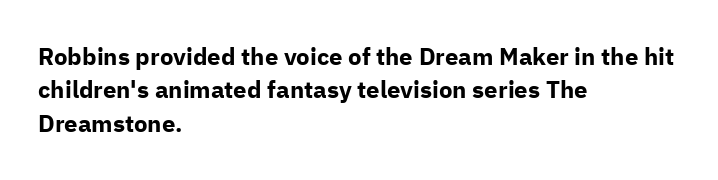
Q: Is the text bold? A: Yes.
Q: Is the text italic (slanted)? A: No, it is upright.
Q: Is the text underlined? A: No.
Q: How is the paragraph aligned? A: Left-aligned.
Q: Is the spacing between letters normal or unusually wide? A: Normal.
Q: Is the spacing between lines tight, normal or loose? A: Normal.
